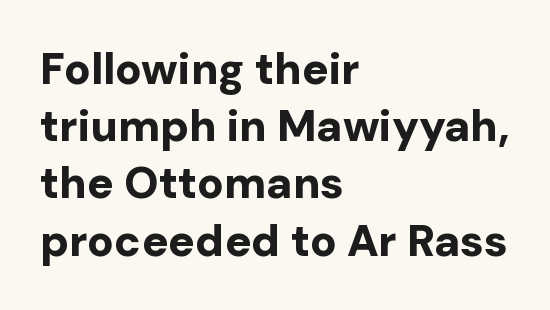
The image shows 44 px bold sans-serif type, upright; set left-aligned, normal line spacing (1.3x), normal letter spacing, not underlined; low stroke contrast and a medium x-height.
